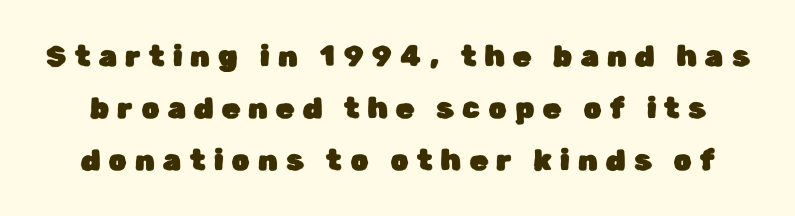
Q: Is the text italic (slanted)? A: No, it is upright.
Q: Is the typeface a serif or a sans-serif typeface? A: Sans-serif.
Q: Is the text underlined? A: No.
Q: Is the spacing between letters normal or unusually wide? A: Unusually wide.
Q: Width (condensed, normal, or wide)? A: Normal.
Q: Stroke contrast? A: Low.
Q: x-height? A: Medium.
Q: Monospaced? A: No.
